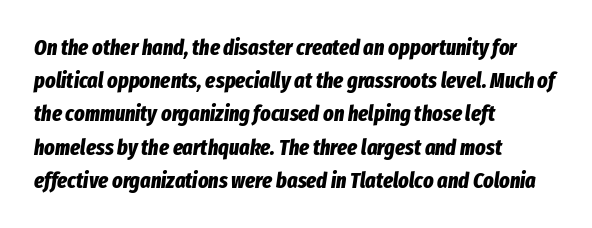
{"italic": "yes", "lean": "right", "slant_degrees": 8, "bold": "yes", "underline": "no", "align": "left", "line_spacing": "normal", "line_spacing_ratio": 1.51, "letter_spacing": "normal", "letter_spacing_em": 0.0, "glyph_px": 22}
